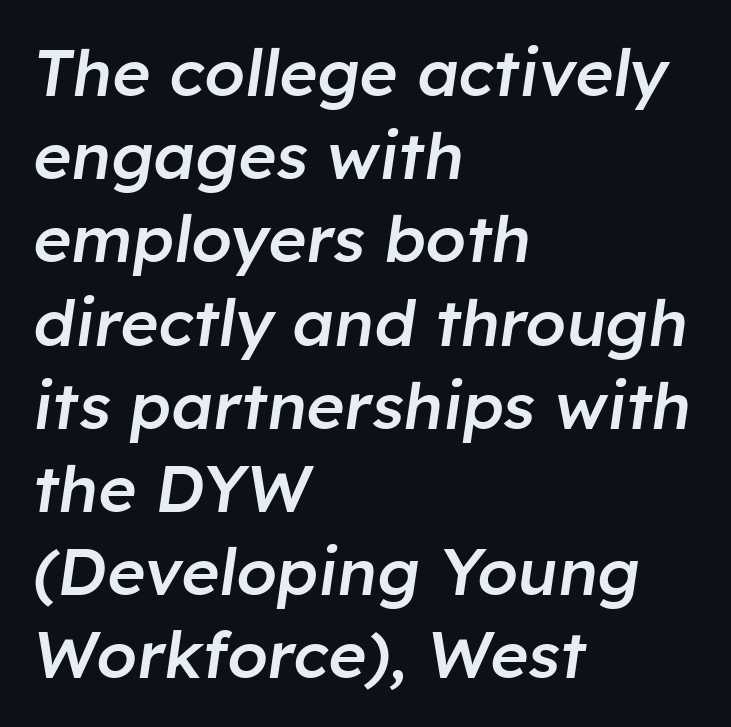
The image shows 65 px semibold type, italic (leaning right); set left-aligned, normal line spacing (1.28x), normal letter spacing, not underlined; low stroke contrast and a medium x-height.
